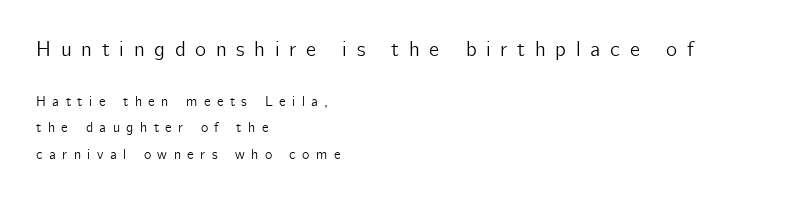
{"italic": "no", "underline": "no", "align": "left", "line_spacing": "loose", "line_spacing_ratio": 1.9, "letter_spacing": "wide", "letter_spacing_em": 0.46, "larger_block": "first", "size_ratio": 1.5, "glyph_px": 21}
